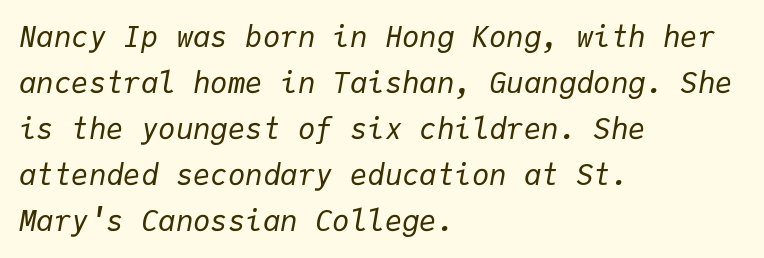
Anything drawn beneath the words? Only blank space. The letterforms sit at book weight or below. The axis of the letterforms is tilted away from vertical. Teacher's note: observe the even left margin — that is flush-left alignment. The horizontal fit of the characters is conventional and even. The face used here is monospaced, like something from a code editor.
